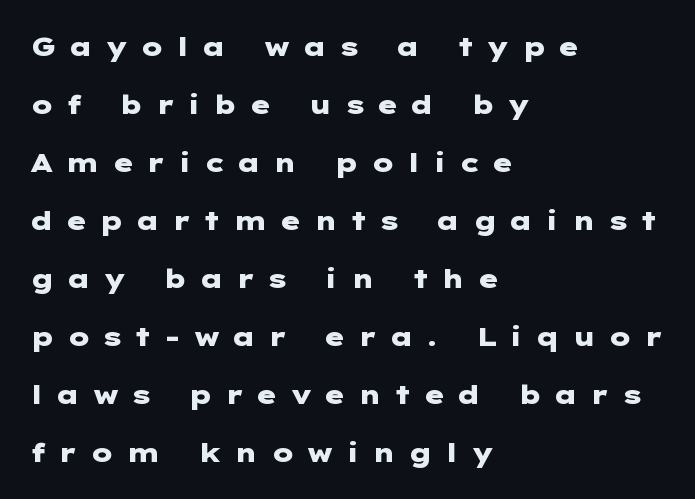
Rows of type keep a wide berth in the vertical direction. Underline: absent. A student would call this left alignment; a typographer would say flush left, rag right. Students, this is bold: see how much ink each stroke carries. The rendering inserts visible extra space after every character. Ordinary non-slanted type is in use.
